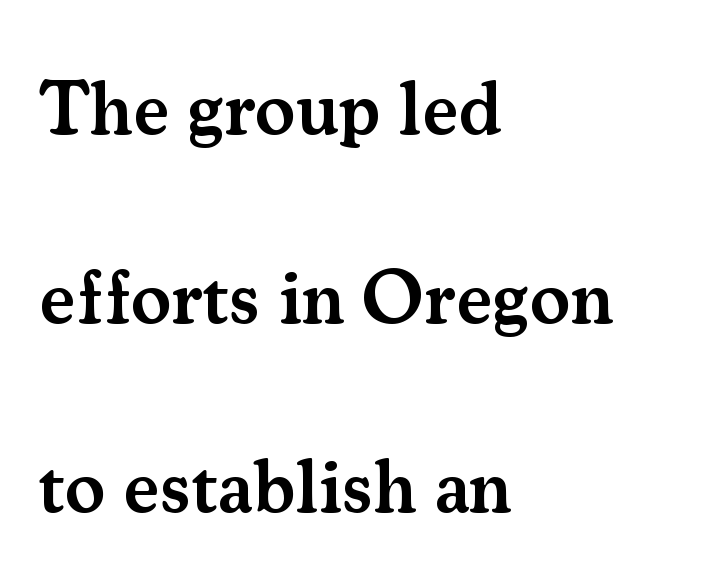
The image shows 76 px semibold serif type, upright; set left-aligned, loose line spacing (2.49x), normal letter spacing, not underlined; medium stroke contrast and a small x-height.
